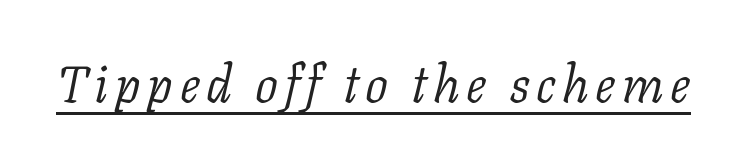
You can tell it's italic because the verticals aren't actually vertical. Underlining? Definitely there. The face used here is proportionally spaced, like ordinary book or web type. No letter is thick-stroked: the sample isn't bold. Does the type have serifs? Yes, each stem ends in a small foot.
